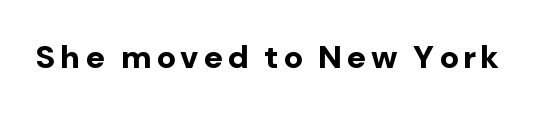
Bare-footed words on every line. Italic? Not at all — the glyphs are vertical. The rendering uses natural spacing where letterforms have individual widths. Is this a sans? Yes — the strokes have no serifs.
